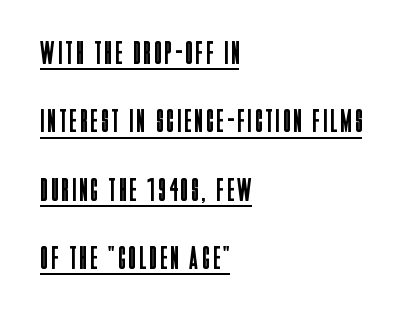
Is there much room between lines? Yes — plenty of vertical air separates them. A light-to-regular cut is what we see here. The lettering is marked with a stroke running underneath it. Reading down the block, your eye returns to a fixed left position each line. These lines are rendered in a variable-pitch font. It's the straight-up-and-down kind of type.
